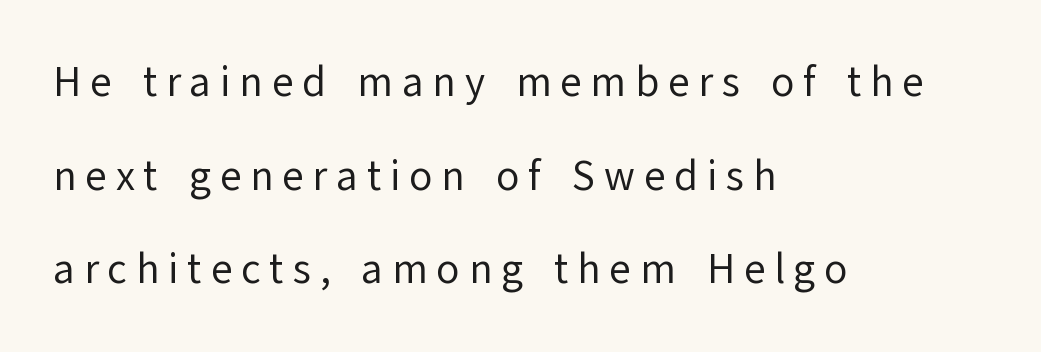
The image shows 42 px regular-weight sans-serif type, upright; set left-aligned, loose line spacing (2.23x), unusually wide letter spacing (+0.21 em), not underlined; low stroke contrast and a medium x-height.
